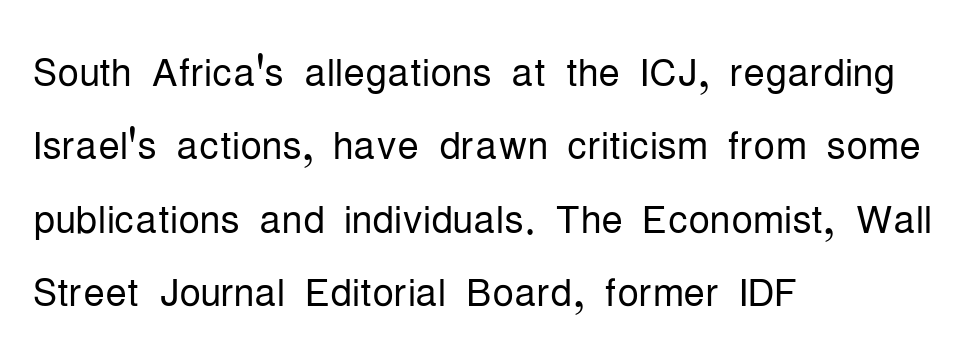
{"serif": "no", "italic": "no", "bold": "no", "weight": "light", "width": "condensed", "stroke_contrast": "low", "x_height": "medium", "monospaced": "no", "underline": "no", "align": "left", "line_spacing": "normal", "line_spacing_ratio": 1.36, "letter_spacing": "normal", "letter_spacing_em": 0.0, "glyph_px": 54}
